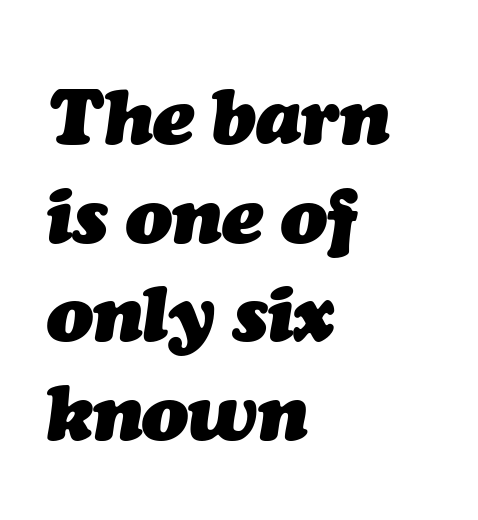
This rendering leaves character spacing at its baseline value. Baseline-to-baseline distance is the conventional proportion of letter height. A dark, heavy texture on the line: the type is bold. A clean baseline with only descenders dipping below it. The letters advance in unequal steps, a hallmark of proportional type. In CSS terms this would be text-align: left.
